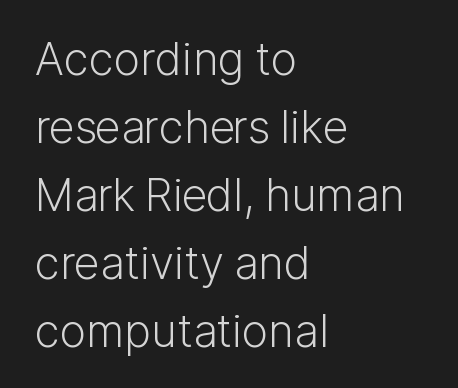
{"serif": "no", "italic": "no", "bold": "no", "weight": "light", "width": "normal", "stroke_contrast": "low", "x_height": "medium", "monospaced": "no", "underline": "no", "align": "left", "line_spacing": "normal", "line_spacing_ratio": 1.51, "letter_spacing": "normal", "letter_spacing_em": 0.0, "glyph_px": 45}
